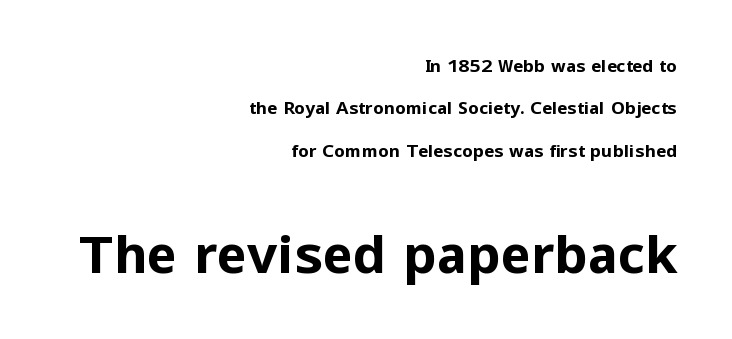
Q: Is the text bold? A: Yes.
Q: Is the text italic (slanted)? A: No, it is upright.
Q: Is the typeface a serif or a sans-serif typeface? A: Sans-serif.
Q: Is the text underlined? A: No.
Q: How is the paragraph aligned? A: Right-aligned.
Q: Is the spacing between letters normal or unusually wide? A: Normal.
Q: Is the spacing between lines tight, normal or loose? A: Loose.
Q: Which block of text is set in a larger size, the first (top) or the second (bottom)? A: The second (bottom) one.
Q: Width (condensed, normal, or wide)? A: Normal.
Q: Stroke contrast? A: Low.
Q: x-height? A: Medium.
Q: Monospaced? A: No.
